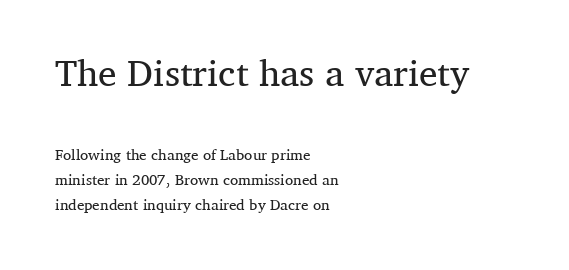
{"serif": "yes", "italic": "no", "bold": "no", "weight": "regular", "width": "normal", "stroke_contrast": "medium", "x_height": "medium", "monospaced": "no", "underline": "no", "align": "left", "line_spacing": "normal", "line_spacing_ratio": 1.68, "letter_spacing": "normal", "letter_spacing_em": 0.0, "larger_block": "first", "size_ratio": 2.47, "glyph_px": 37}
